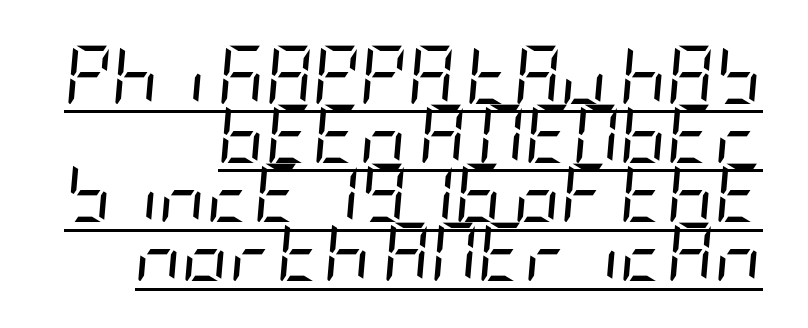
The image shows 58 px regular-weight, condensed type, italic (leaning right); set right-aligned, tight line spacing (1.02x), normal letter spacing, underlined; low stroke contrast and a large x-height.
